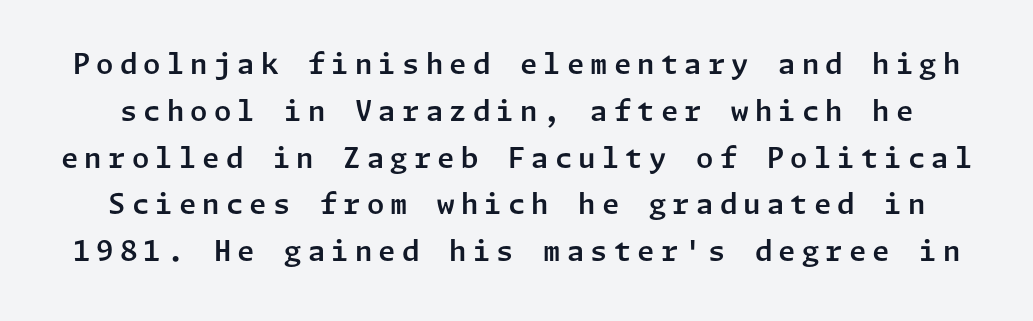
The image shows 28 px sans-serif type, upright; set normal line spacing (1.67x), unusually wide letter spacing (+0.22 em), not underlined; low stroke contrast and a medium x-height.
